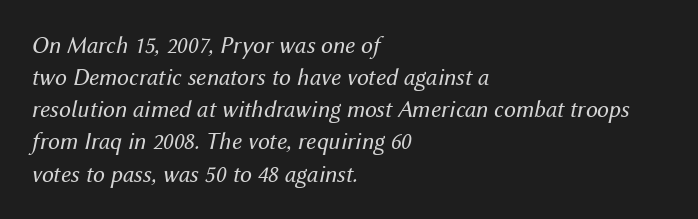
{"italic": "yes", "lean": "right", "slant_degrees": 12, "bold": "no", "underline": "no", "align": "left", "line_spacing": "normal", "line_spacing_ratio": 1.34, "letter_spacing": "normal", "letter_spacing_em": 0.0, "glyph_px": 24}
